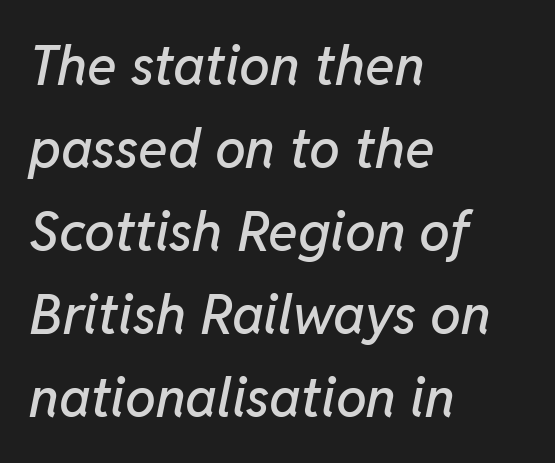
{"italic": "yes", "lean": "right", "slant_degrees": 11, "width": "normal", "stroke_contrast": "low", "x_height": "medium", "monospaced": "no", "underline": "no", "align": "left", "line_spacing": "normal", "line_spacing_ratio": 1.51, "letter_spacing": "normal", "letter_spacing_em": 0.0, "glyph_px": 55}
